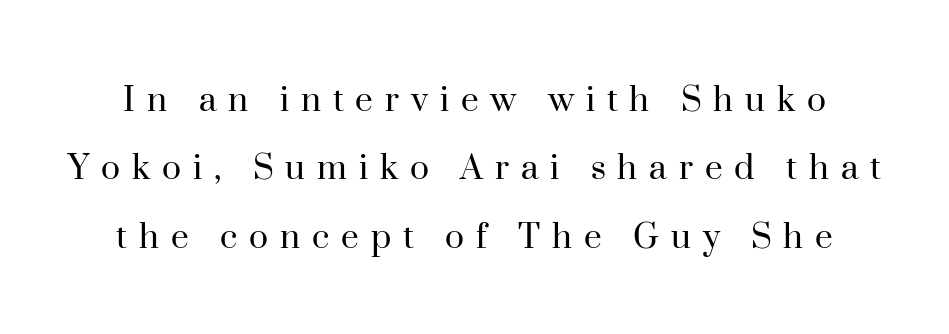
The image shows 40 px regular-weight serif type, upright; set line spacing 1.71x, unusually wide letter spacing (+0.3 em), not underlined; high stroke contrast and a small x-height.
